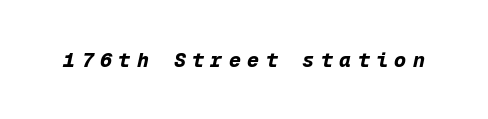
The face used here is rendered with a markedly widened letterfit. A clean baseline with only descenders dipping below it. Caption: bold face, heavy strokes. Yep, that's italic — everything's leaning.
